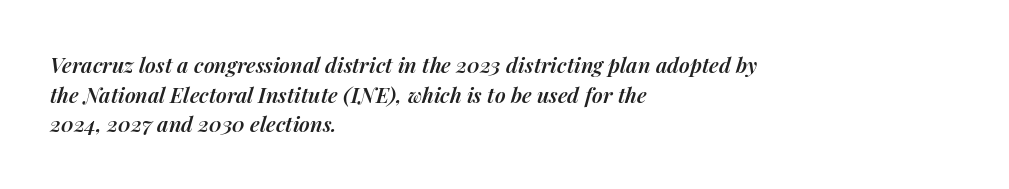
The image shows 21 px text type, italic (leaning right); set left-aligned, normal line spacing (1.41x), normal letter spacing, not underlined.
